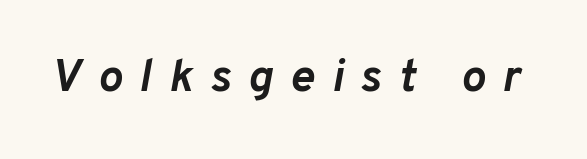
The image shows 46 px semibold type, italic (leaning right); set unusually wide letter spacing (+0.37 em), not underlined; low stroke contrast and a medium x-height.
